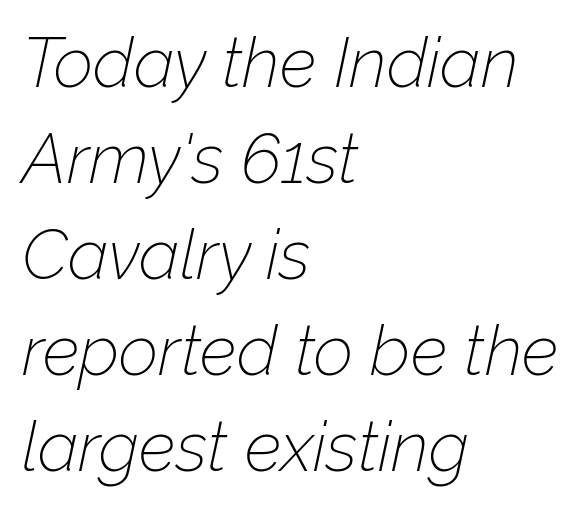
Q: Is the text bold? A: No.
Q: Is the text italic (slanted)? A: Yes, it leans right by about 12 degrees.
Q: Is the text underlined? A: No.
Q: How is the paragraph aligned? A: Left-aligned.
Q: Is the spacing between letters normal or unusually wide? A: Normal.
Q: Is the spacing between lines tight, normal or loose? A: Normal.
Q: Width (condensed, normal, or wide)? A: Normal.
Q: Stroke contrast? A: Low.
Q: x-height? A: Medium.
Q: Monospaced? A: No.
